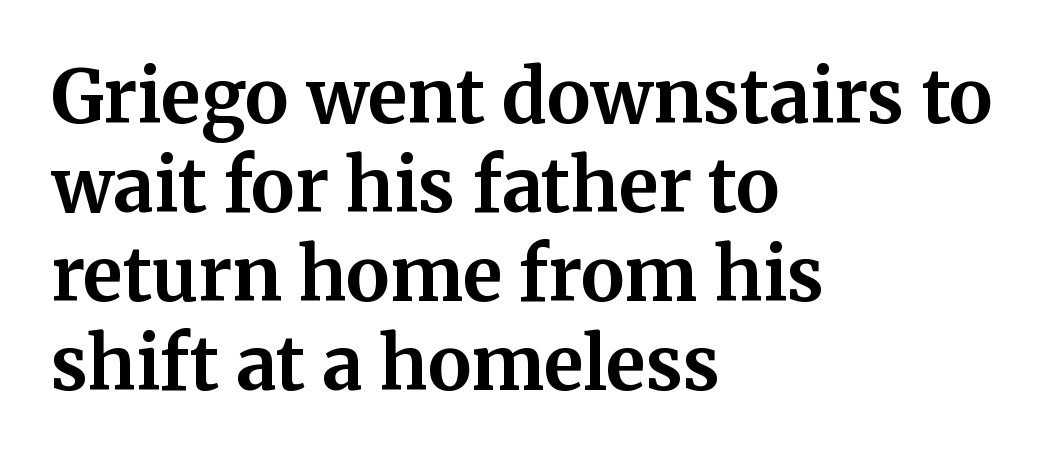
{"serif": "yes", "italic": "no", "bold": "yes", "weight": "bold", "width": "normal", "stroke_contrast": "medium", "x_height": "medium", "monospaced": "no", "underline": "no", "align": "left", "line_spacing_ratio": 1.22, "letter_spacing": "normal", "letter_spacing_em": 0.0, "glyph_px": 73}
